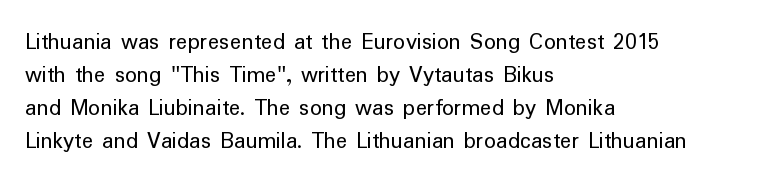
Q: Is the text bold? A: No.
Q: Is the text italic (slanted)? A: No, it is upright.
Q: Is the text underlined? A: No.
Q: How is the paragraph aligned? A: Left-aligned.
Q: Is the spacing between letters normal or unusually wide? A: Normal.
Q: Is the spacing between lines tight, normal or loose? A: Normal.
